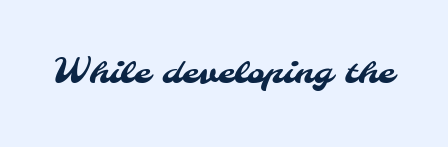
The image shows 34 px sans-serif type; set normal letter spacing, not underlined; medium stroke contrast and a small x-height.
